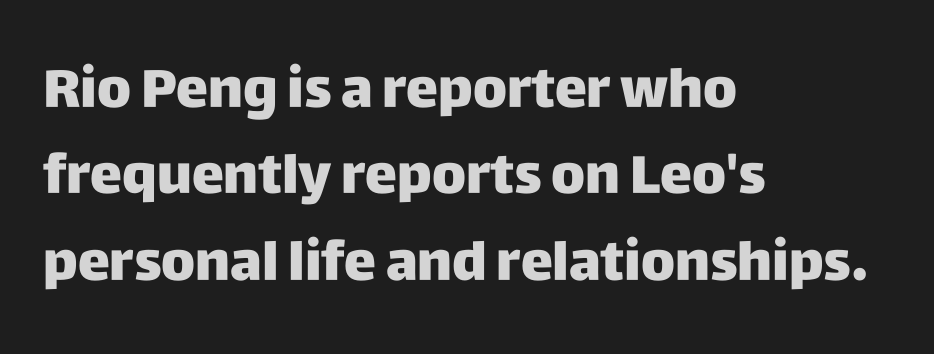
The image shows 54 px heavy sans-serif type, upright; set left-aligned, normal line spacing (1.6x), normal letter spacing, not underlined; low stroke contrast and a large x-height.
